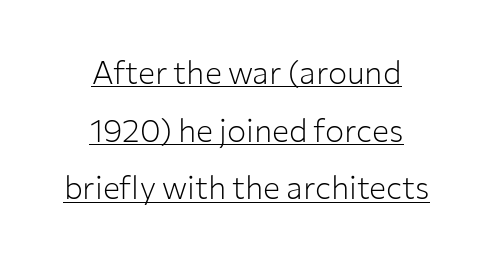
{"serif": "no", "italic": "no", "bold": "no", "weight": "light", "width": "normal", "stroke_contrast": "low", "x_height": "medium", "monospaced": "no", "underline": "yes", "align": "center", "line_spacing_ratio": 1.8, "letter_spacing": "normal", "letter_spacing_em": 0.0, "glyph_px": 32}
